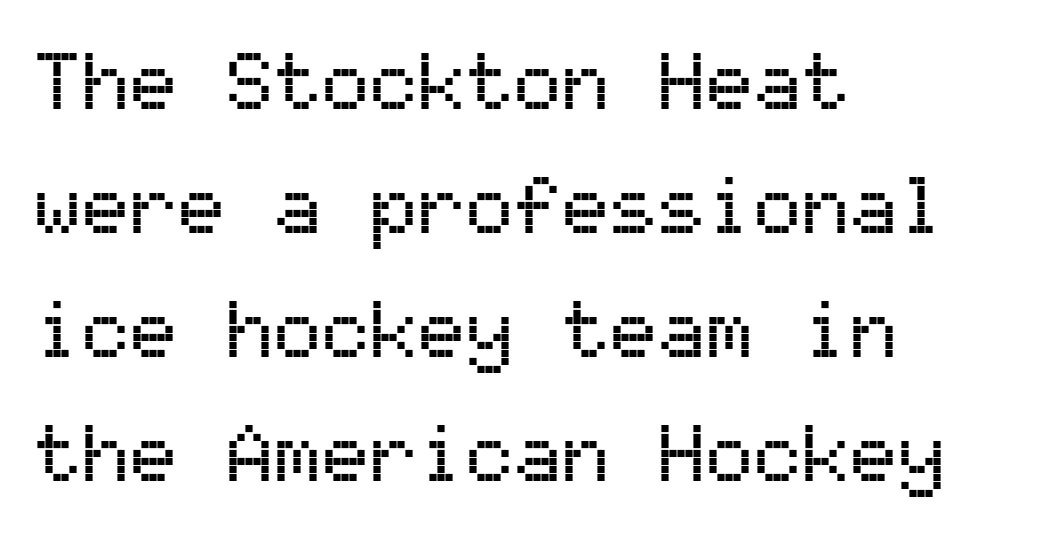
The image shows 80 px sans-serif type, upright, monospaced; set left-aligned, normal line spacing (1.55x), normal letter spacing, not underlined; medium stroke contrast and a medium x-height.
